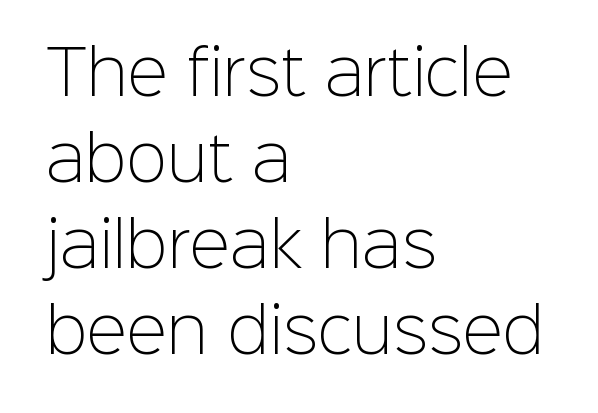
{"serif": "no", "italic": "no", "bold": "no", "weight": "light", "width": "normal", "stroke_contrast": "low", "x_height": "medium", "monospaced": "no", "underline": "no", "align": "left", "line_spacing": "normal", "line_spacing_ratio": 1.41, "letter_spacing": "normal", "letter_spacing_em": 0.0, "glyph_px": 61}
